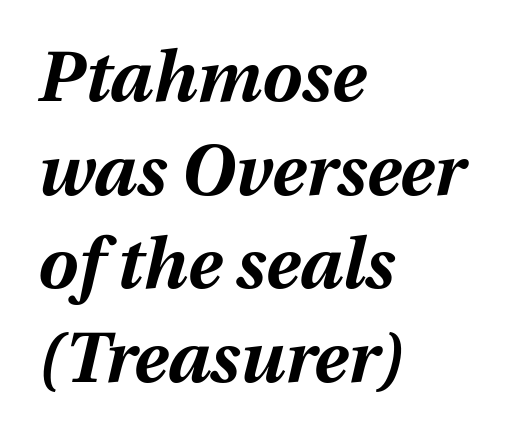
{"italic": "yes", "lean": "right", "slant_degrees": 12, "bold": "yes", "weight": "bold", "width": "normal", "stroke_contrast": "medium", "x_height": "medium", "monospaced": "no", "underline": "no", "align": "left", "line_spacing": "normal", "line_spacing_ratio": 1.32, "letter_spacing": "normal", "letter_spacing_em": 0.0, "glyph_px": 71}
